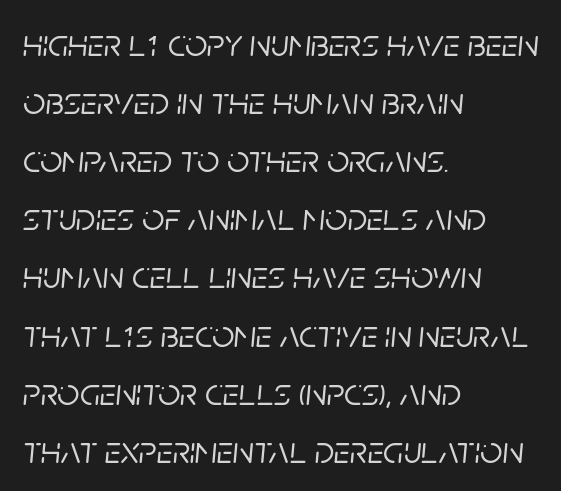
{"italic": "yes", "lean": "right", "slant_degrees": 5, "width": "normal", "stroke_contrast": "low", "x_height": "large", "monospaced": "no", "underline": "no", "align": "left", "line_spacing": "normal", "line_spacing_ratio": 1.49, "letter_spacing": "normal", "letter_spacing_em": 0.0, "glyph_px": 39}
